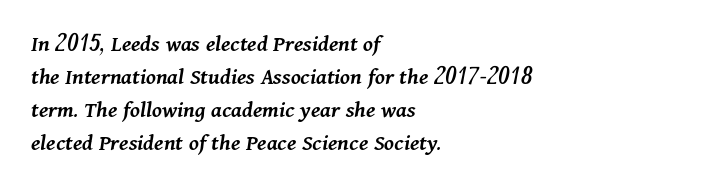
The image shows 24 px text type, italic (leaning right); set left-aligned, normal line spacing (1.37x), normal letter spacing, not underlined.
